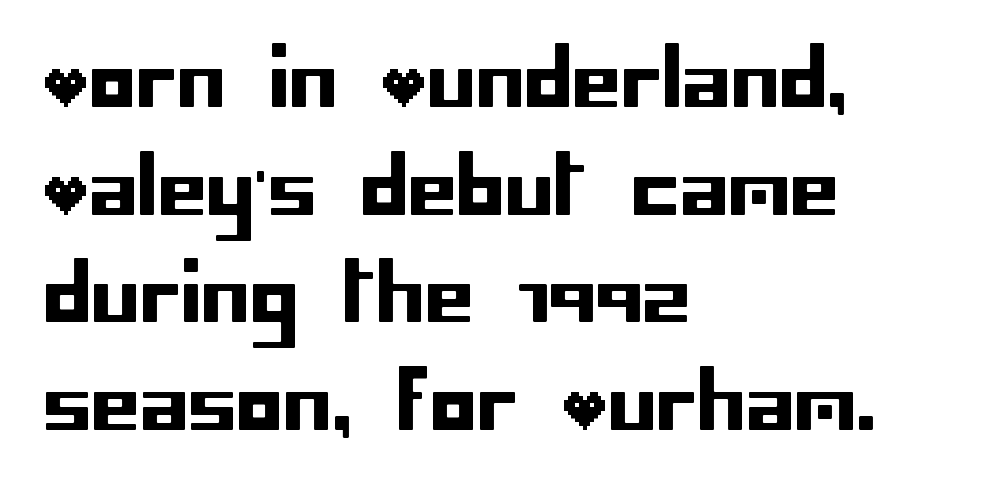
{"serif": "no", "italic": "no", "width": "normal", "stroke_contrast": "low", "x_height": "large", "underline": "no", "align": "left", "line_spacing": "normal", "line_spacing_ratio": 1.38, "letter_spacing": "normal", "letter_spacing_em": 0.0, "glyph_px": 78}
